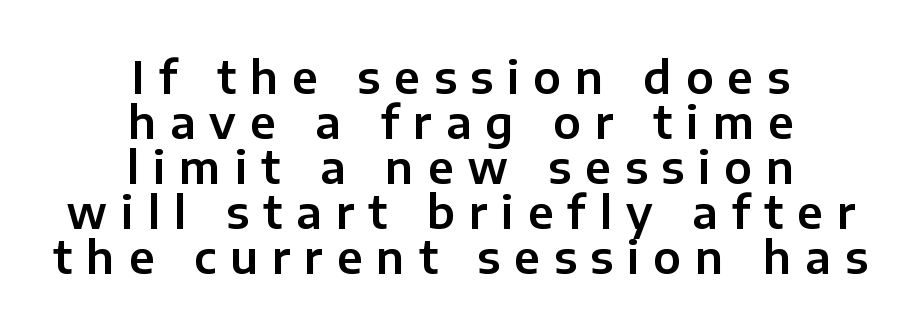
Q: Is the text italic (slanted)? A: No, it is upright.
Q: Is the typeface a serif or a sans-serif typeface? A: Sans-serif.
Q: Is the text underlined? A: No.
Q: How is the paragraph aligned? A: Centered.
Q: Is the spacing between letters normal or unusually wide? A: Unusually wide.
Q: Is the spacing between lines tight, normal or loose? A: Tight.
Q: Width (condensed, normal, or wide)? A: Normal.
Q: Stroke contrast? A: Low.
Q: x-height? A: Medium.
Q: Monospaced? A: No.
